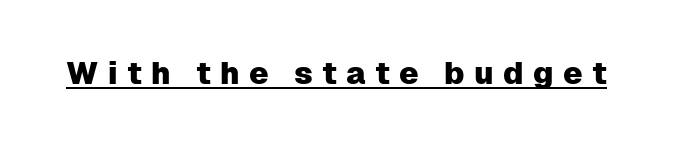
The image shows 31 px sans-serif type, upright; set unusually wide letter spacing (+0.3 em), underlined; low stroke contrast and a medium x-height.
